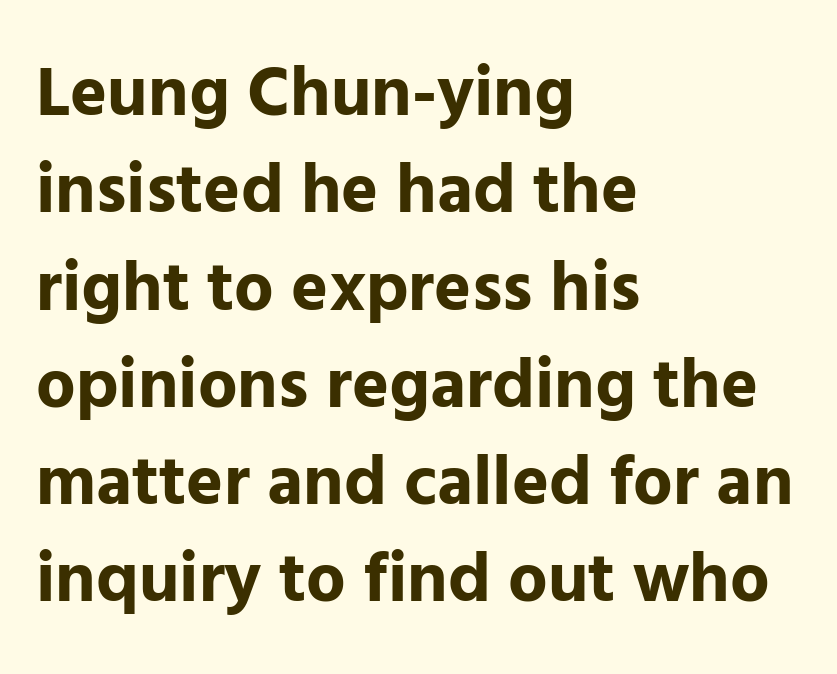
This rendering leaves character spacing at its baseline value. Which margin do the lines hug? The left one — the right edge is uneven. The glyphs are unaccompanied by any horizontal stroke below them. The rendering uses natural spacing where letterforms have individual widths.
